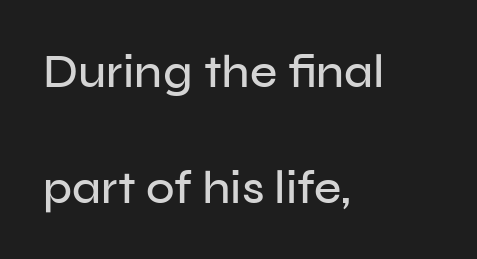
The foot of each line stays bare and open. You could call the tracking neutral — neither tight nor loose. Posture: straight, roman, zero tilt. Is this a fixed-width face? No — the glyphs have proportional, varying widths.
